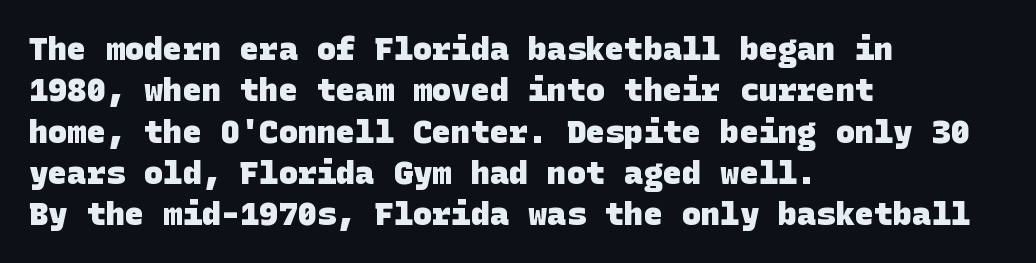
No feet cap the strokes, marking this as sans-serif type. Each line starts at the same left margin while the right side varies. The gap between lines stays unmarked. Line spacing here is normal. The rendering keeps characters at their native spacing. Weight check: bold — yes, fully.
